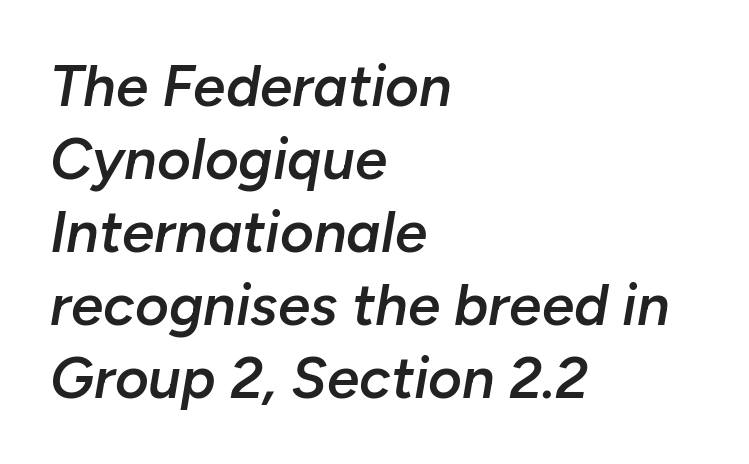
Proportional: the letters do not fall into vertical columns. Posture: slanted. You could call the tracking neutral — neither tight nor loose. Alignment: flush left.
